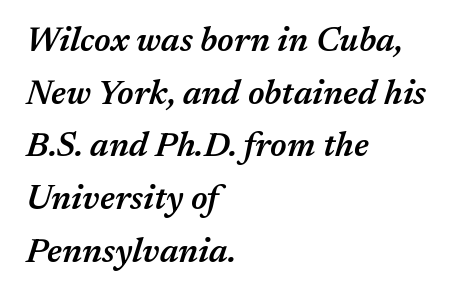
Regarding leading, the lines here are spaced in the standard way. The specimen omits any rule beneath the text block's lines. Character widths vary here, with narrow letters taking less room than wide ones. Caption: multi-line text, flush left, ragged right. Compared with typical body copy, the letter spacing here is the same.
